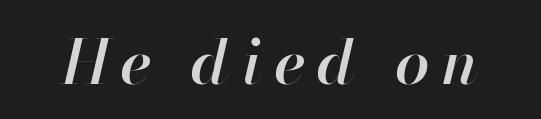
The image shows 62 px semibold type, italic (leaning right); set unusually wide letter spacing (+0.2 em), not underlined; high stroke contrast and a small x-height.
